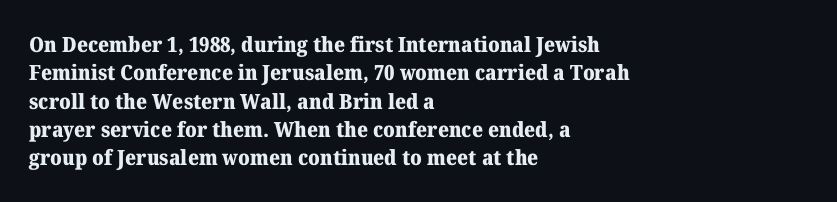
The image shows 21 px bold type, upright; set left-aligned, normal line spacing (1.35x), normal letter spacing, not underlined.
